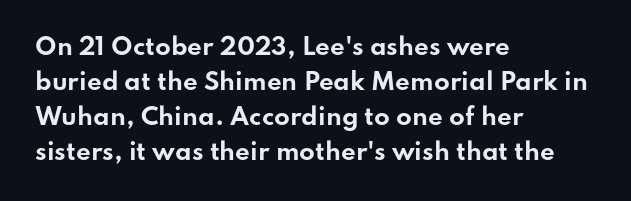
Q: Is the text bold? A: Yes.
Q: Is the text italic (slanted)? A: No, it is upright.
Q: Is the text underlined? A: No.
Q: How is the paragraph aligned? A: Left-aligned.
Q: Is the spacing between letters normal or unusually wide? A: Normal.
Q: Is the spacing between lines tight, normal or loose? A: Normal.
